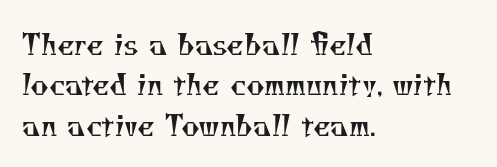
The image shows 28 px regular-weight serif type; set left-aligned, normal line spacing (1.44x), normal letter spacing, not underlined; medium stroke contrast and a small x-height.
